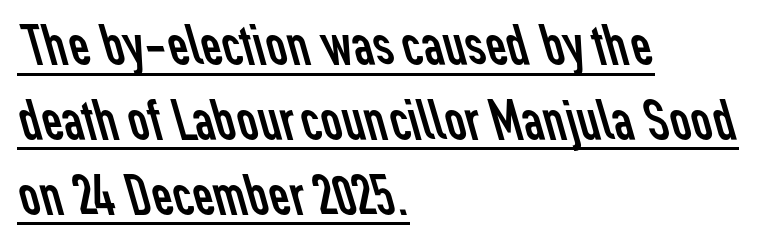
Q: Is the text bold? A: No.
Q: Is the typeface a serif or a sans-serif typeface? A: Sans-serif.
Q: Is the text underlined? A: Yes.
Q: How is the paragraph aligned? A: Left-aligned.
Q: Is the spacing between letters normal or unusually wide? A: Normal.
Q: Is the spacing between lines tight, normal or loose? A: Normal.
Q: Width (condensed, normal, or wide)? A: Normal.
Q: Stroke contrast? A: Low.
Q: x-height? A: Medium.
Q: Monospaced? A: No.
